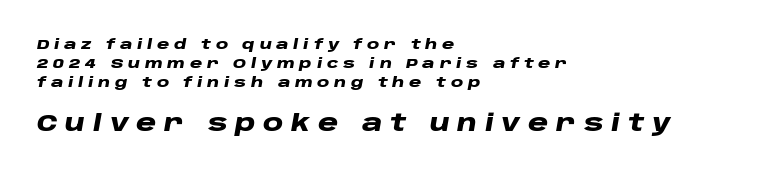
{"italic": "yes", "lean": "right", "slant_degrees": 10, "bold": "yes", "underline": "no", "align": "left", "line_spacing": "normal", "line_spacing_ratio": 1.35, "letter_spacing": "wide", "letter_spacing_em": 0.34, "larger_block": "second", "size_ratio": 1.64, "glyph_px": 23}
